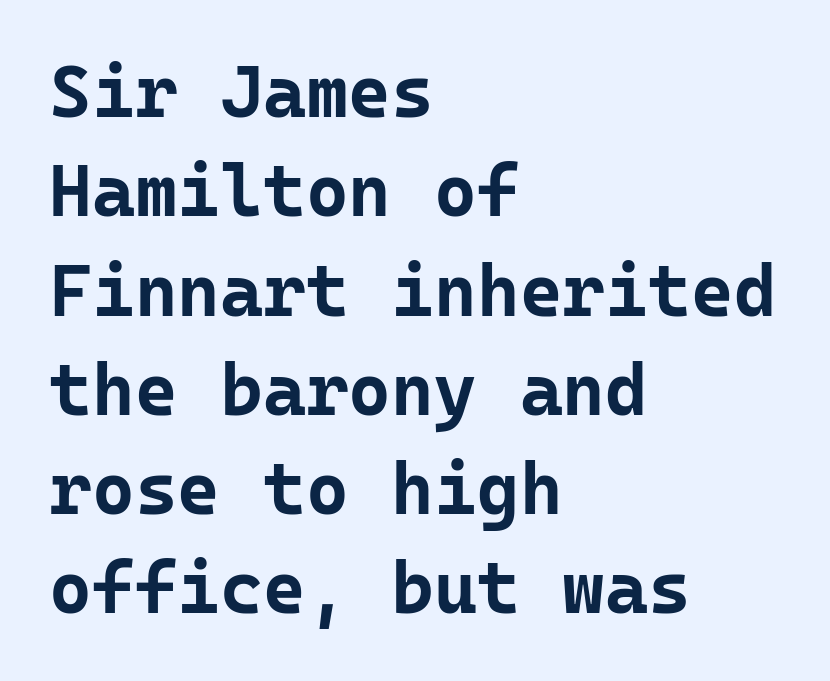
{"serif": "no", "italic": "no", "bold": "yes", "weight": "bold", "width": "normal", "stroke_contrast": "low", "x_height": "medium", "monospaced": "yes", "underline": "no", "align": "left", "line_spacing": "normal", "line_spacing_ratio": 1.36, "letter_spacing": "normal", "letter_spacing_em": 0.0, "glyph_px": 73}
